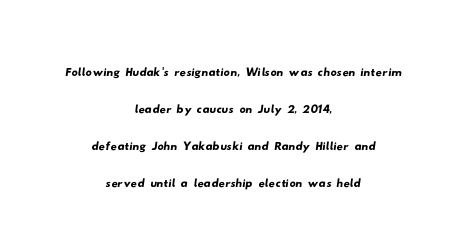
Descenders are the only things crossing below the line. Think of a printed novel: that variable character pitch is what you see here. The tracking reads as untouched default to a designer's eye. A centered setting, common on invitations and titles, is used for this passage.
